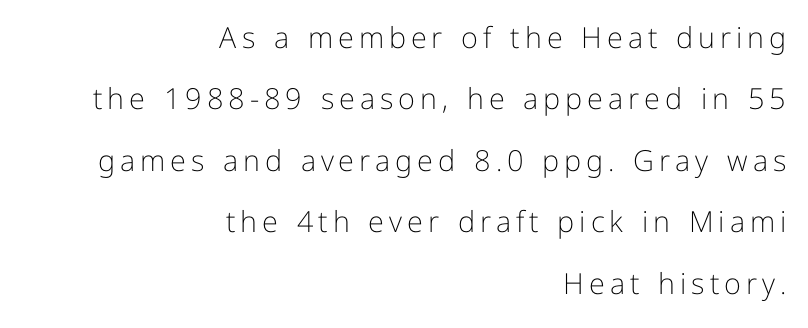
Any mark beneath the type? The region is blank. The setting favours the right margin, as signatures and pull-quotes sometimes do. Stroke mass is kept to a normal reading level or below. If you measured baseline to baseline, you'd find a long distance.
